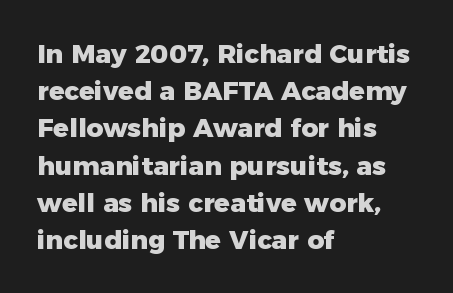
The image shows 26 px bold type, upright; set left-aligned, normal line spacing (1.43x), normal letter spacing, not underlined.
